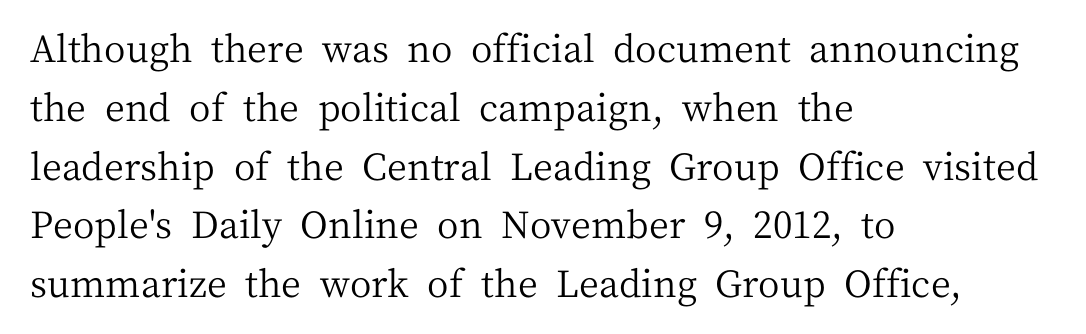
A serif font was chosen for this passage. Summary of weight: not heavy and not bold. Think of a printed novel: that variable character pitch is what you see here. The horizontal fit of the characters is conventional and even. Honestly, there is no underline to notice here at all. Horizontal bands of white between lines are of average thickness.
